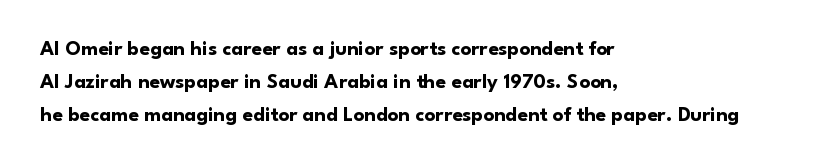
{"italic": "no", "bold": "yes", "underline": "no", "align": "left", "line_spacing": "normal", "line_spacing_ratio": 1.58, "letter_spacing": "normal", "letter_spacing_em": 0.0, "glyph_px": 21}
